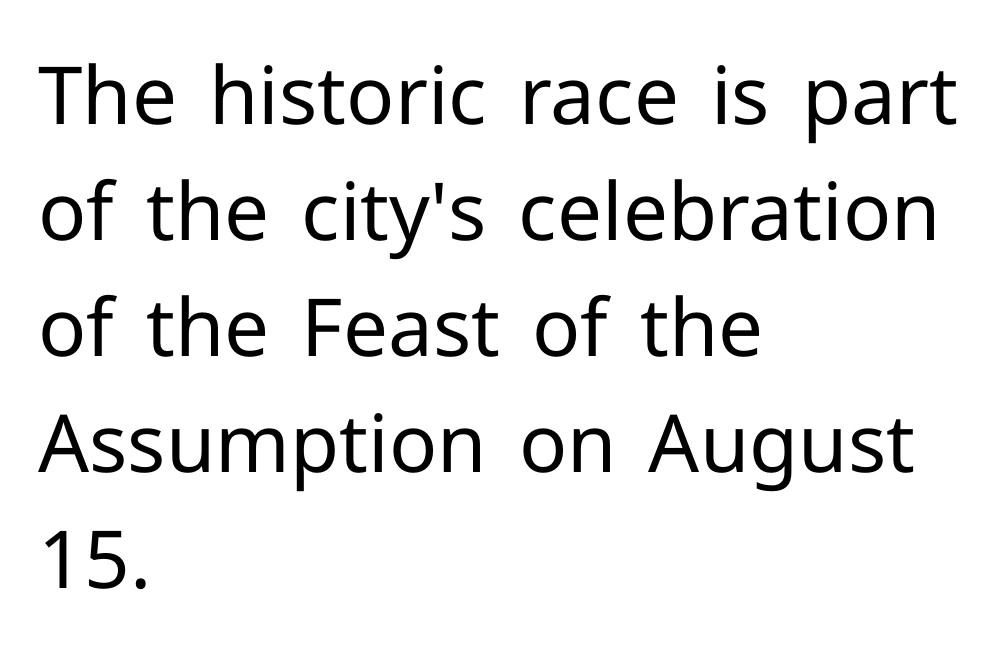
Q: Is the text bold? A: No.
Q: Is the text italic (slanted)? A: No, it is upright.
Q: Is the typeface a serif or a sans-serif typeface? A: Sans-serif.
Q: Is the text underlined? A: No.
Q: How is the paragraph aligned? A: Left-aligned.
Q: Is the spacing between letters normal or unusually wide? A: Normal.
Q: Is the spacing between lines tight, normal or loose? A: Normal.
Q: Width (condensed, normal, or wide)? A: Normal.
Q: Stroke contrast? A: Low.
Q: x-height? A: Medium.
Q: Monospaced? A: No.
